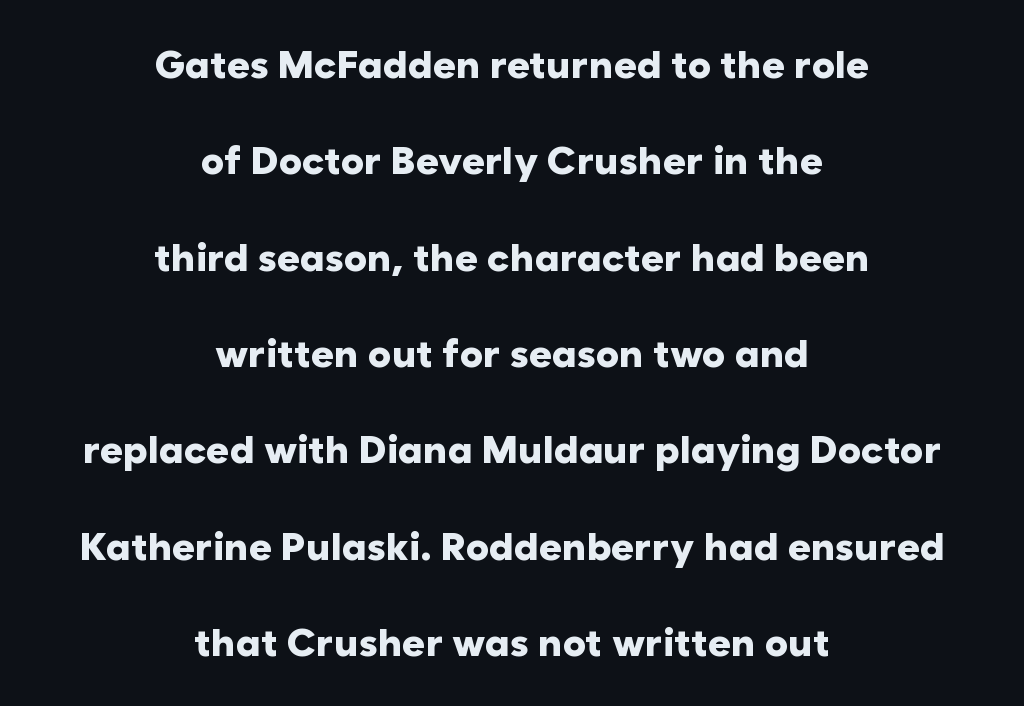
The whitespace from short lines is split evenly between both sides. The face used here is proportionally spaced, like ordinary book or web type. Does the lettering tilt? It doesn't — this is upright. What's the leading like? Stretched, with rows far apart.
